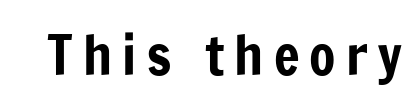
Q: Is the text italic (slanted)? A: No, it is upright.
Q: Is the typeface a serif or a sans-serif typeface? A: Sans-serif.
Q: Is the text underlined? A: No.
Q: Width (condensed, normal, or wide)? A: Condensed.
Q: Stroke contrast? A: Low.
Q: x-height? A: Medium.
Q: Monospaced? A: No.
